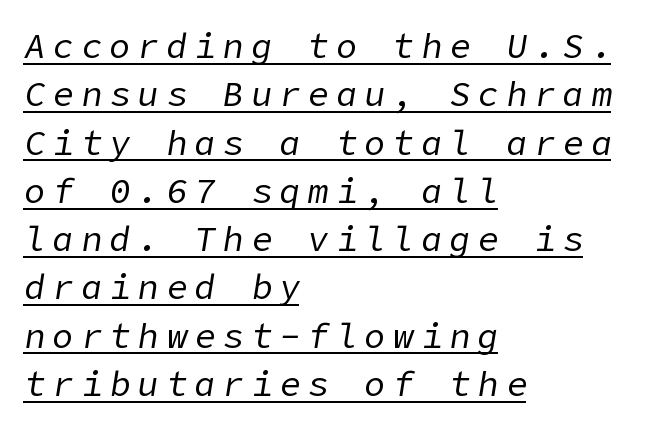
{"italic": "yes", "lean": "right", "slant_degrees": 9, "bold": "no", "weight": "regular", "width": "normal", "stroke_contrast": "low", "x_height": "medium", "underline": "yes", "align": "left", "line_spacing": "normal", "line_spacing_ratio": 1.38, "letter_spacing": "wide", "letter_spacing_em": 0.21, "glyph_px": 35}
